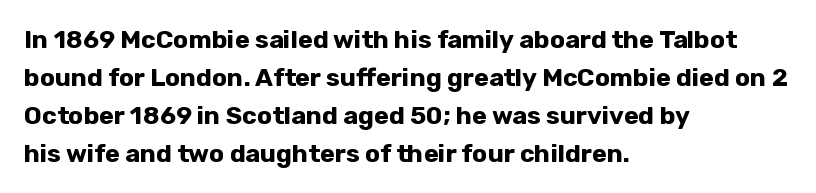
{"italic": "no", "bold": "yes", "underline": "no", "align": "left", "line_spacing": "normal", "line_spacing_ratio": 1.52, "letter_spacing": "normal", "letter_spacing_em": 0.0, "glyph_px": 25}
